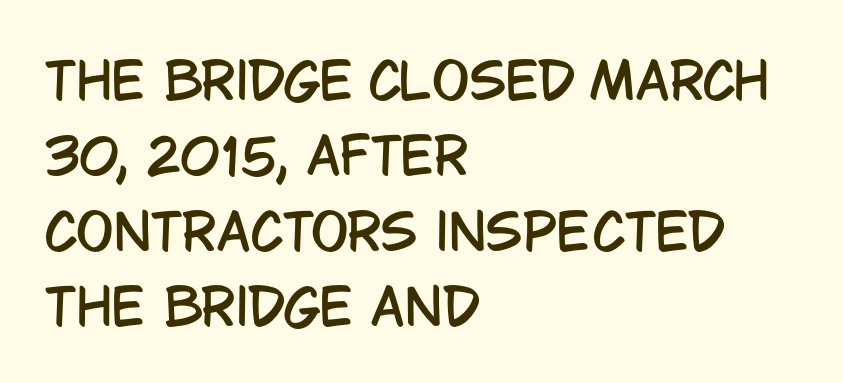
{"serif": "no", "italic": "no", "width": "condensed", "stroke_contrast": "low", "x_height": "large", "monospaced": "no", "underline": "no", "align": "left", "line_spacing": "normal", "line_spacing_ratio": 1.51, "letter_spacing": "normal", "letter_spacing_em": 0.0, "glyph_px": 50}
